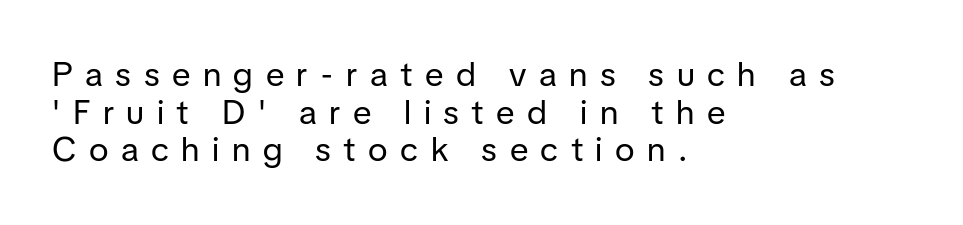
The image shows 34 px regular-weight sans-serif type, upright; set left-aligned, tight line spacing (1.11x), unusually wide letter spacing (+0.37 em), not underlined; low stroke contrast and a medium x-height.
